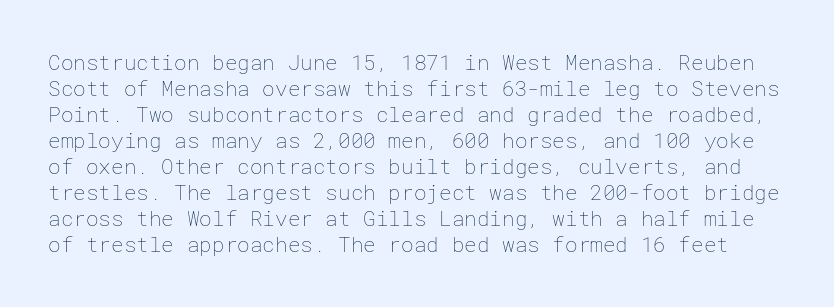
The image shows 21 px text type, upright; set line spacing 1.24x, normal letter spacing, not underlined.
